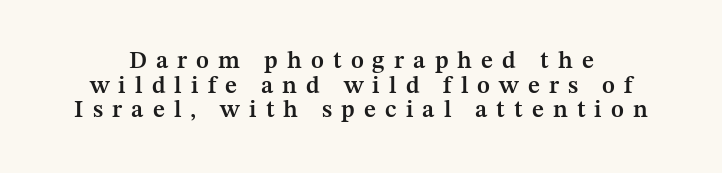
{"italic": "no", "bold": "semi", "underline": "no", "line_spacing": "tight", "line_spacing_ratio": 1.03, "letter_spacing": "wide", "letter_spacing_em": 0.38, "glyph_px": 24}
